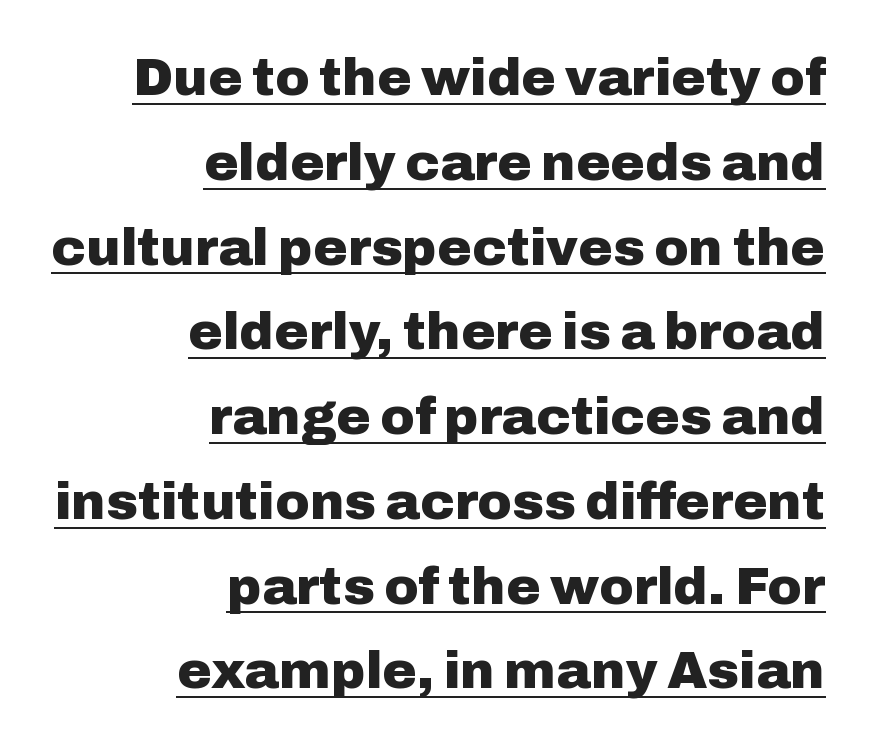
{"serif": "no", "italic": "no", "bold": "yes", "weight": "heavy", "width": "normal", "stroke_contrast": "low", "x_height": "medium", "monospaced": "no", "underline": "yes", "align": "right", "line_spacing": "normal", "line_spacing_ratio": 1.63, "letter_spacing": "normal", "letter_spacing_em": 0.0, "glyph_px": 52}
